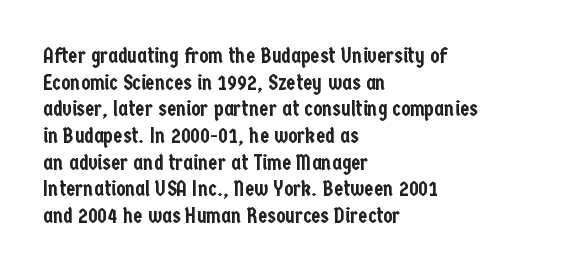
Successive baselines arrive at the customary interval. The space directly below the letters is spotless. The face used here is rendered with its standard letterfit. The rendering anchors every line to the left-hand side.
